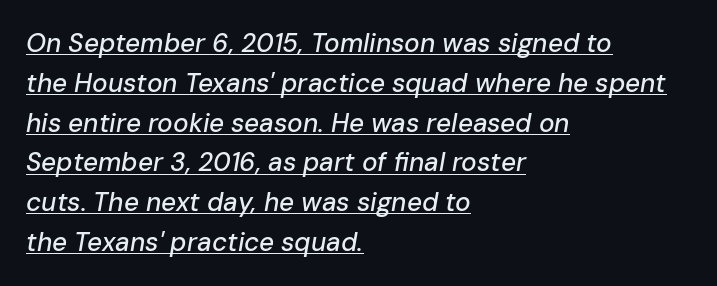
{"italic": "yes", "lean": "right", "slant_degrees": 10, "underline": "yes", "align": "left", "line_spacing": "normal", "line_spacing_ratio": 1.53, "letter_spacing": "normal", "letter_spacing_em": 0.0, "glyph_px": 26}
